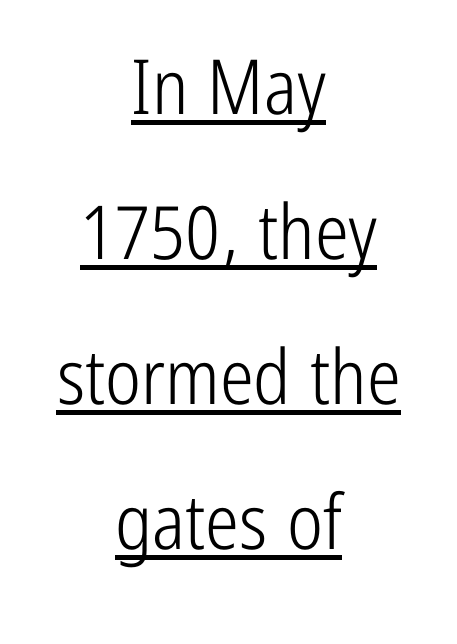
No extra tracking has been applied to these lines. These lines are composed in type without serifs. Neither beginnings nor endings align; midpoints do. Think of a printed novel: that variable character pitch is what you see here.
